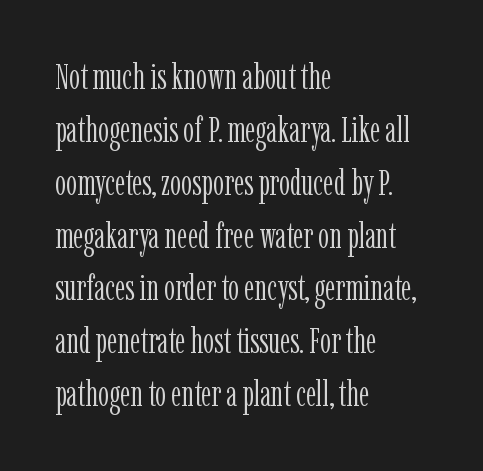
{"serif": "yes", "italic": "no", "bold": "no", "weight": "light", "width": "condensed", "stroke_contrast": "low", "x_height": "medium", "monospaced": "no", "underline": "no", "align": "left", "line_spacing": "normal", "line_spacing_ratio": 1.51, "letter_spacing": "normal", "letter_spacing_em": 0.0, "glyph_px": 35}
